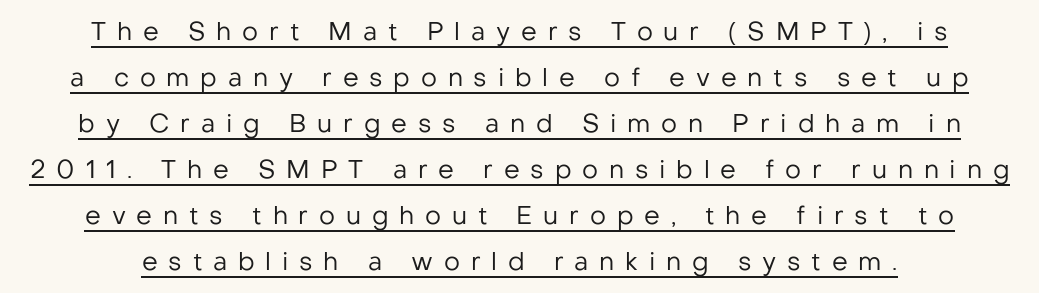
Q: Is the text bold? A: No.
Q: Is the text italic (slanted)? A: No, it is upright.
Q: Is the text underlined? A: Yes.
Q: Is the spacing between letters normal or unusually wide? A: Unusually wide.
